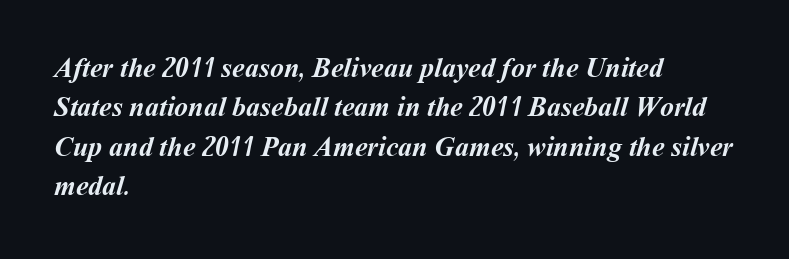
{"bold": "yes", "weight": "semibold", "width": "normal", "stroke_contrast": "medium", "x_height": "medium", "monospaced": "no", "underline": "no", "align": "left", "line_spacing": "normal", "line_spacing_ratio": 1.41, "letter_spacing": "normal", "letter_spacing_em": 0.0, "glyph_px": 28}
